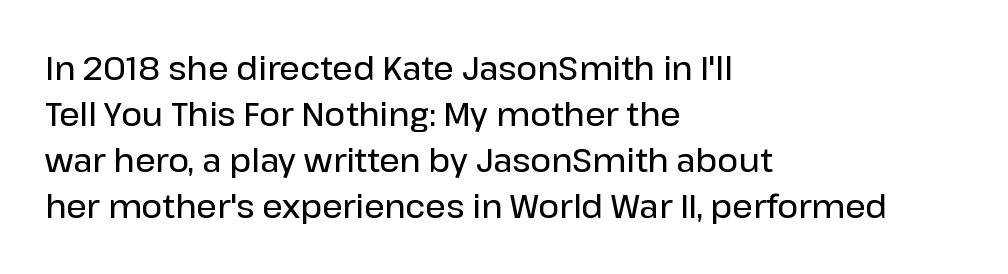
{"serif": "no", "italic": "no", "bold": "semi", "weight": "semibold", "width": "normal", "stroke_contrast": "low", "x_height": "medium", "monospaced": "no", "underline": "no", "align": "left", "line_spacing": "normal", "line_spacing_ratio": 1.44, "letter_spacing": "normal", "letter_spacing_em": 0.0, "glyph_px": 32}
